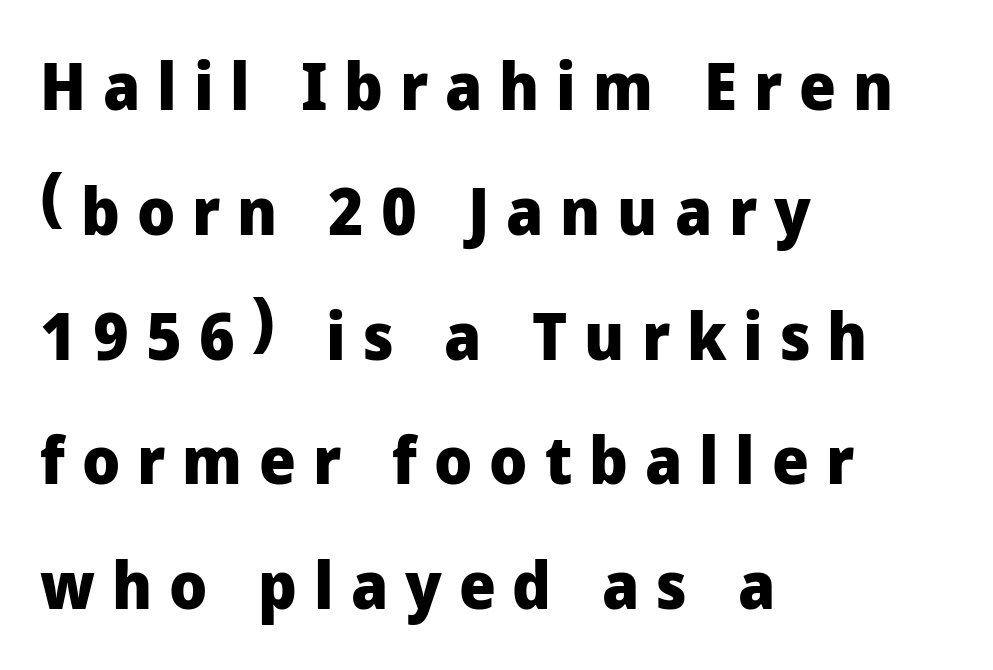
Q: Is the text bold? A: Yes.
Q: Is the text italic (slanted)? A: No, it is upright.
Q: Is the typeface a serif or a sans-serif typeface? A: Sans-serif.
Q: Is the text underlined? A: No.
Q: How is the paragraph aligned? A: Left-aligned.
Q: Is the spacing between letters normal or unusually wide? A: Unusually wide.
Q: Is the spacing between lines tight, normal or loose? A: Loose.
Q: Width (condensed, normal, or wide)? A: Normal.
Q: Stroke contrast? A: Low.
Q: x-height? A: Medium.
Q: Monospaced? A: No.
